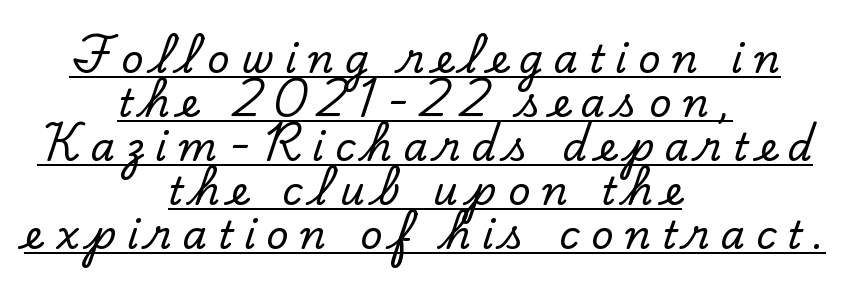
The image shows 39 px serif type; set centered, tight line spacing (1.13x), unusually wide letter spacing (+0.28 em), underlined; low stroke contrast and a small x-height.
